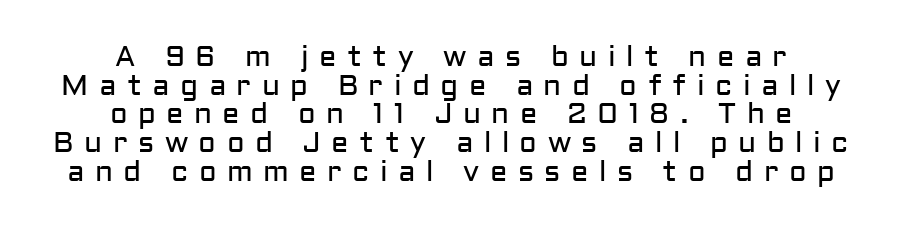
A typesetter would call this proportional, since set widths differ per character. Does the copy run flush right? No — it is centered line by line. The strokes are not fattened; the text isn't bold. The line texture is sparse and dotted thanks to wide tracking. If you drew a line through each stem, it would be perfectly vertical. No feet cap the strokes, marking this as sans-serif type.
